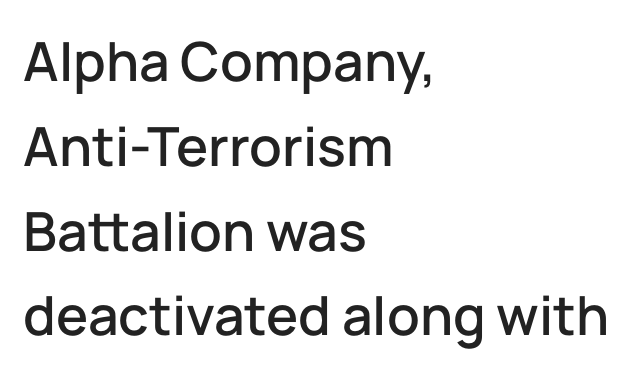
{"serif": "no", "italic": "no", "width": "normal", "stroke_contrast": "low", "x_height": "medium", "monospaced": "no", "underline": "no", "align": "left", "line_spacing": "normal", "line_spacing_ratio": 1.57, "letter_spacing": "normal", "letter_spacing_em": 0.0, "glyph_px": 54}
